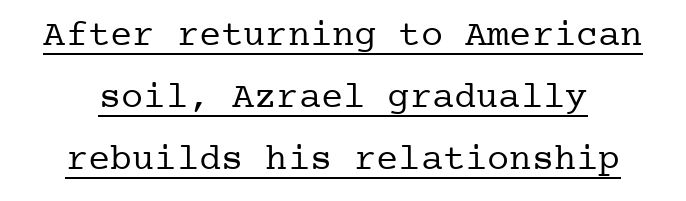
Q: Is the text bold? A: No.
Q: Is the text italic (slanted)? A: No, it is upright.
Q: Is the typeface a serif or a sans-serif typeface? A: Serif.
Q: Is the text underlined? A: Yes.
Q: Is the spacing between letters normal or unusually wide? A: Normal.
Q: Is the spacing between lines tight, normal or loose? A: Normal.
Q: Width (condensed, normal, or wide)? A: Normal.
Q: Stroke contrast? A: Low.
Q: x-height? A: Medium.
